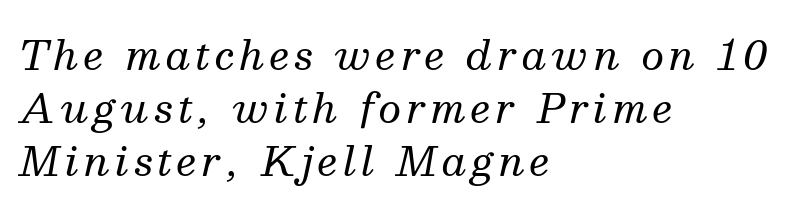
In terms of letterform style, serifs are clearly present. Compared with a centered layout, this one pins lines to the left instead. No chunkiness to these letters — they're not bold. The gap between lines stays unmarked. Think of a printed novel: that variable character pitch is what you see here. The text carries the slant typical of an italic or oblique font.
